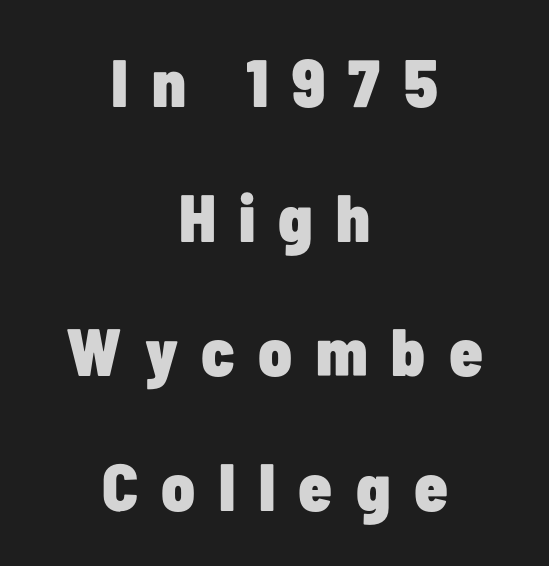
A typesetter would call this leading open, well beyond the default. A full-strength bold gives these letters their thick strokes. The glyphs are unaccompanied by any horizontal stroke below them. Does the lettering tilt? It doesn't — this is upright.
